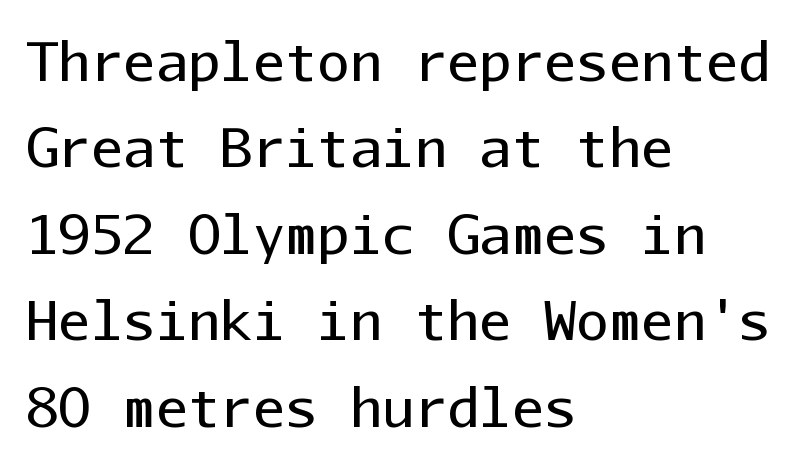
Q: Is the text bold? A: No.
Q: Is the text italic (slanted)? A: No, it is upright.
Q: Is the typeface a serif or a sans-serif typeface? A: Sans-serif.
Q: Is the text underlined? A: No.
Q: How is the paragraph aligned? A: Left-aligned.
Q: Is the spacing between letters normal or unusually wide? A: Normal.
Q: Is the spacing between lines tight, normal or loose? A: Normal.
Q: Width (condensed, normal, or wide)? A: Normal.
Q: Stroke contrast? A: Low.
Q: x-height? A: Medium.
Q: Monospaced? A: Yes.
